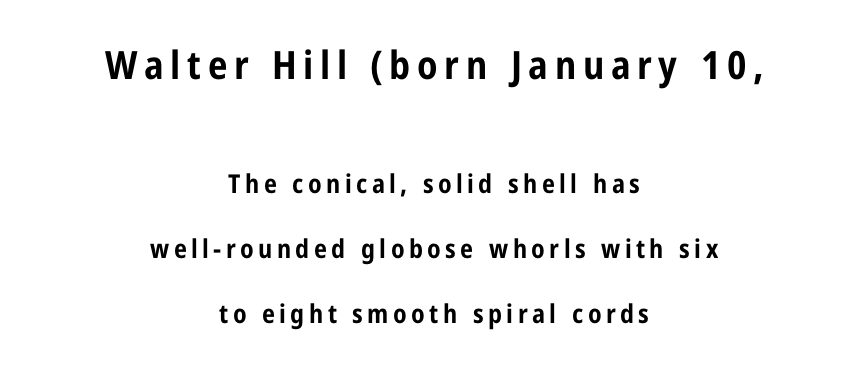
Q: Is the text bold? A: Yes.
Q: Is the text italic (slanted)? A: No, it is upright.
Q: Is the typeface a serif or a sans-serif typeface? A: Sans-serif.
Q: Is the text underlined? A: No.
Q: How is the paragraph aligned? A: Centered.
Q: Is the spacing between lines tight, normal or loose? A: Loose.
Q: Which block of text is set in a larger size, the first (top) or the second (bottom)? A: The first (top) one.
Q: Width (condensed, normal, or wide)? A: Condensed.
Q: Stroke contrast? A: Low.
Q: x-height? A: Medium.
Q: Monospaced? A: No.
